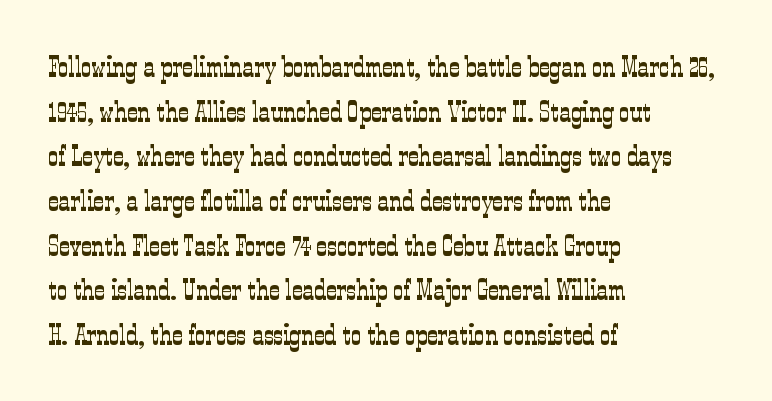
The image shows 29 px light, condensed serif type, upright; set left-aligned, normal line spacing (1.54x), normal letter spacing, not underlined; low stroke contrast and a medium x-height.
